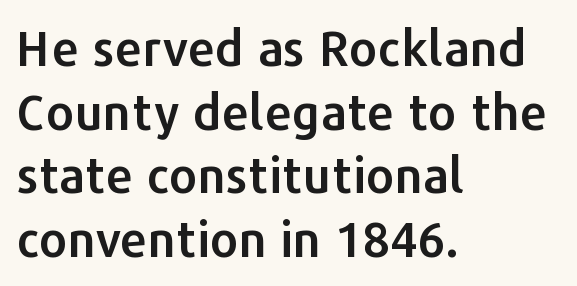
{"serif": "no", "italic": "no", "width": "normal", "stroke_contrast": "low", "x_height": "medium", "monospaced": "no", "underline": "no", "align": "left", "line_spacing": "normal", "line_spacing_ratio": 1.3, "letter_spacing": "normal", "letter_spacing_em": 0.0, "glyph_px": 49}
